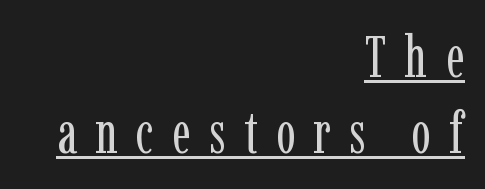
{"serif": "yes", "italic": "no", "bold": "no", "weight": "regular", "width": "condensed", "stroke_contrast": "low", "x_height": "medium", "monospaced": "no", "underline": "yes", "align": "right", "line_spacing": "normal", "line_spacing_ratio": 1.31, "letter_spacing": "wide", "letter_spacing_em": 0.32, "glyph_px": 58}
